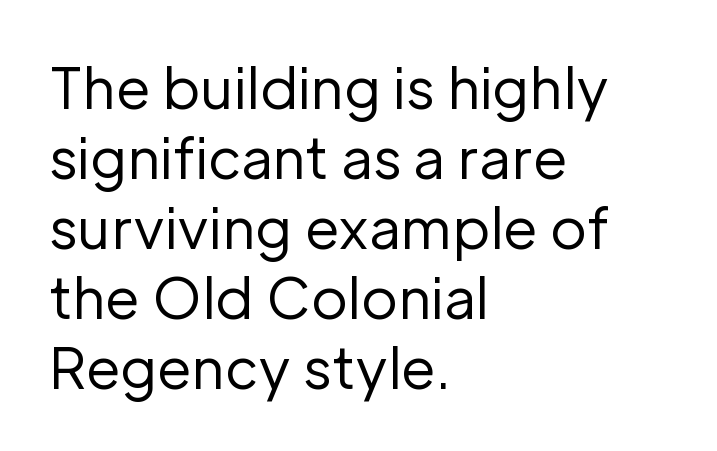
The image shows 56 px regular-weight sans-serif type, upright; set left-aligned, normal line spacing (1.25x), normal letter spacing, not underlined; low stroke contrast and a medium x-height.
